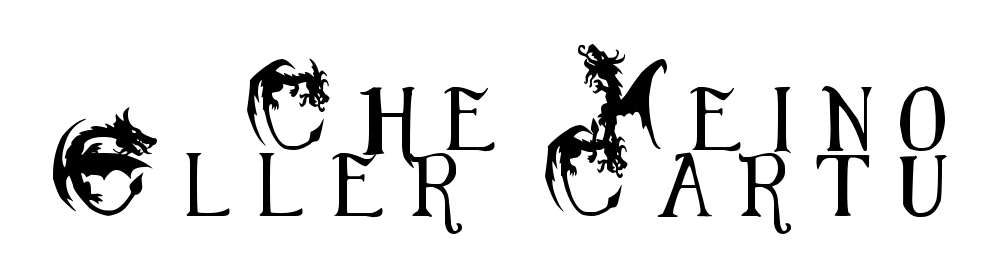
Q: Is the text italic (slanted)? A: No, it is upright.
Q: Is the typeface a serif or a sans-serif typeface? A: Sans-serif.
Q: Is the text underlined? A: No.
Q: How is the paragraph aligned? A: Right-aligned.
Q: Is the spacing between letters normal or unusually wide? A: Unusually wide.
Q: Is the spacing between lines tight, normal or loose? A: Tight.
Q: Width (condensed, normal, or wide)? A: Condensed.
Q: Stroke contrast? A: Medium.
Q: x-height? A: Small.
Q: Monospaced? A: No.
